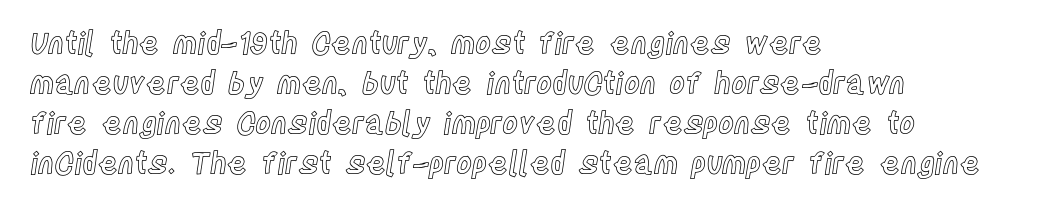
The image shows 30 px condensed type; set left-aligned, normal line spacing (1.33x), normal letter spacing, not underlined; a large x-height.
